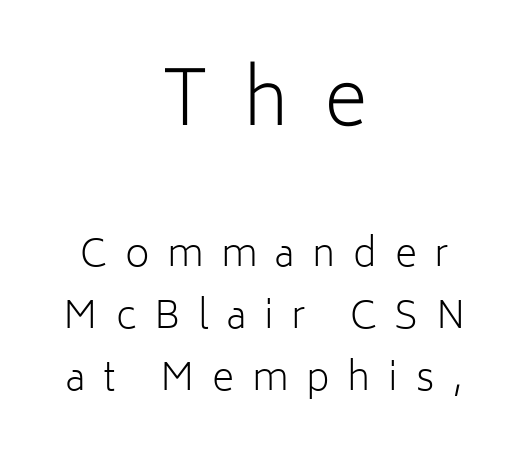
The image shows 75 px light sans-serif type, upright; set centered, normal line spacing (1.63x), unusually wide letter spacing (+0.47 em), not underlined; the first (top) block is 1.97x larger; low stroke contrast and a medium x-height.
